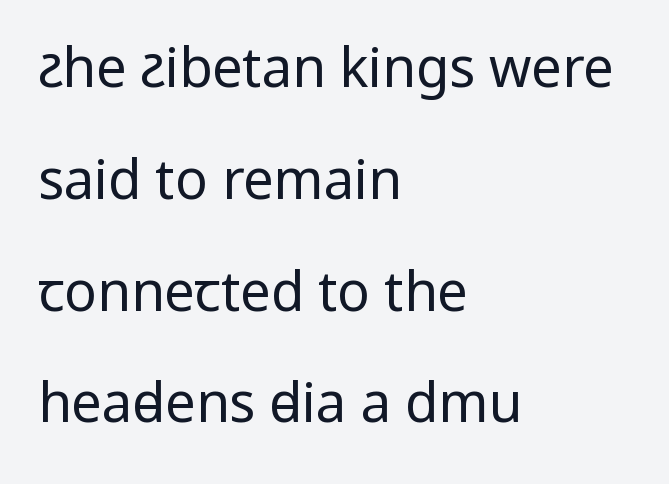
The image shows 54 px regular-weight, condensed sans-serif type, upright; set left-aligned, loose line spacing (2.07x), normal letter spacing, not underlined; low stroke contrast.
